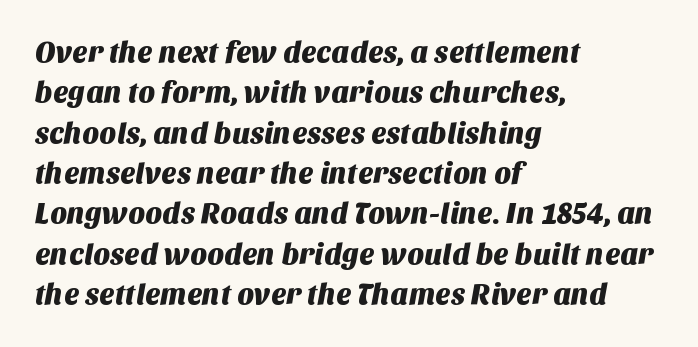
Q: Is the typeface a serif or a sans-serif typeface? A: Sans-serif.
Q: Is the text underlined? A: No.
Q: How is the paragraph aligned? A: Left-aligned.
Q: Is the spacing between letters normal or unusually wide? A: Normal.
Q: Is the spacing between lines tight, normal or loose? A: Normal.
Q: Width (condensed, normal, or wide)? A: Normal.
Q: Stroke contrast? A: Medium.
Q: x-height? A: Large.
Q: Monospaced? A: No.
